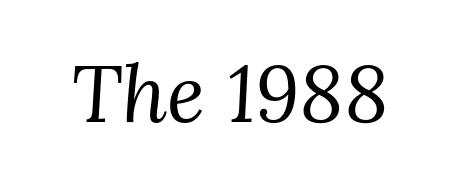
Q: Is the text bold? A: No.
Q: Is the text italic (slanted)? A: Yes, it leans right by about 3 degrees.
Q: Is the typeface a serif or a sans-serif typeface? A: Serif.
Q: Is the text underlined? A: No.
Q: Is the spacing between letters normal or unusually wide? A: Normal.
Q: Width (condensed, normal, or wide)? A: Normal.
Q: Stroke contrast? A: Medium.
Q: x-height? A: Medium.
Q: Monospaced? A: No.
